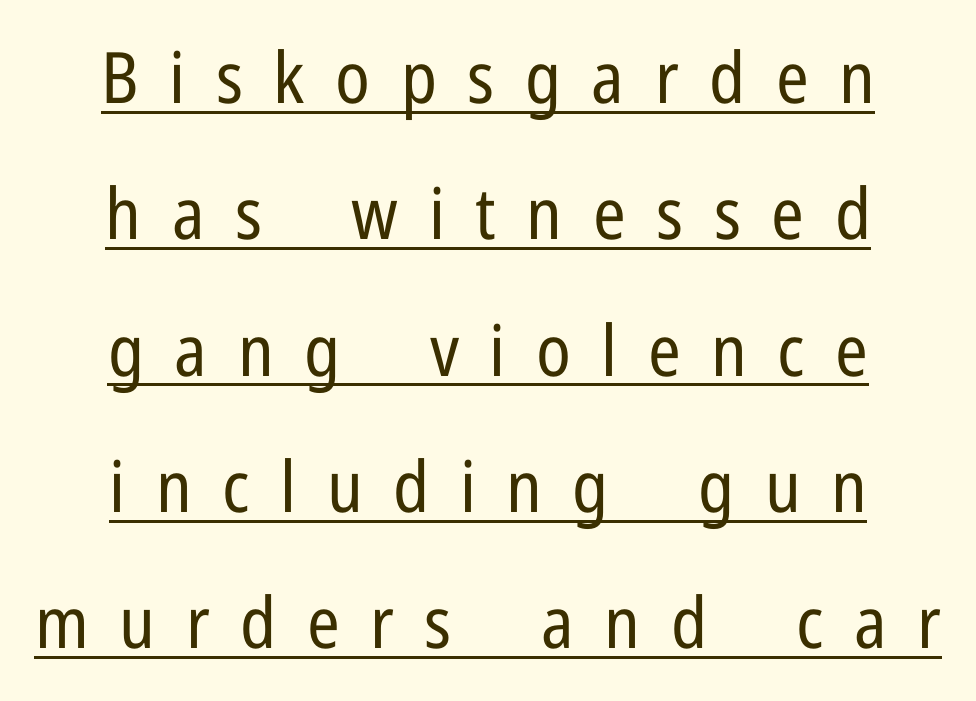
Q: Is the text bold? A: No.
Q: Is the text italic (slanted)? A: No, it is upright.
Q: Is the typeface a serif or a sans-serif typeface? A: Sans-serif.
Q: Is the text underlined? A: Yes.
Q: How is the paragraph aligned? A: Centered.
Q: Is the spacing between letters normal or unusually wide? A: Unusually wide.
Q: Is the spacing between lines tight, normal or loose? A: Loose.
Q: Width (condensed, normal, or wide)? A: Condensed.
Q: Stroke contrast? A: Low.
Q: x-height? A: Medium.
Q: Monospaced? A: No.
